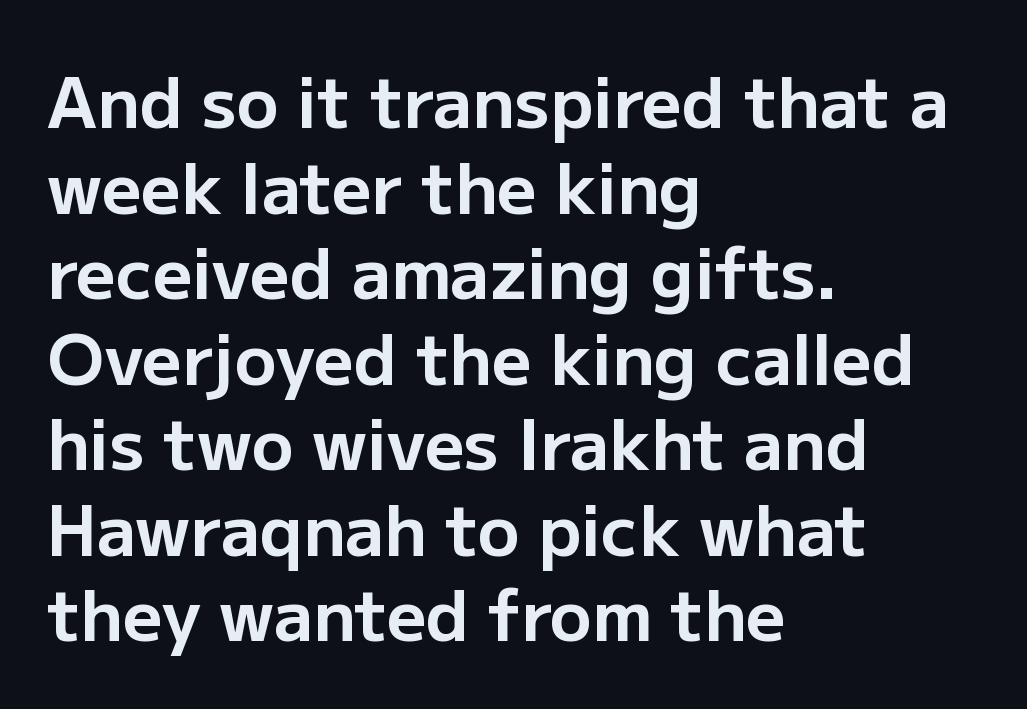
Q: Is the text bold? A: Yes.
Q: Is the text italic (slanted)? A: No, it is upright.
Q: Is the typeface a serif or a sans-serif typeface? A: Sans-serif.
Q: Is the text underlined? A: No.
Q: How is the paragraph aligned? A: Left-aligned.
Q: Is the spacing between letters normal or unusually wide? A: Normal.
Q: Width (condensed, normal, or wide)? A: Normal.
Q: Stroke contrast? A: Low.
Q: x-height? A: Medium.
Q: Monospaced? A: No.
